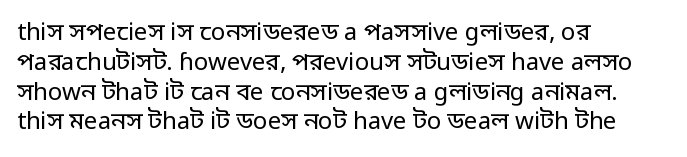
{"italic": "no", "bold": "no", "underline": "no", "align": "left", "line_spacing_ratio": 1.24, "letter_spacing": "normal", "letter_spacing_em": 0.0, "glyph_px": 24}
